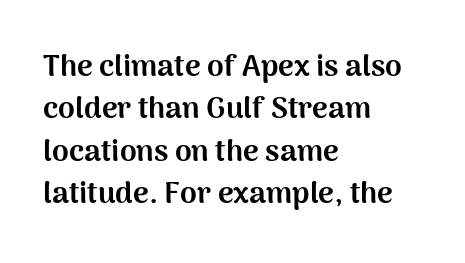
{"serif": "no", "italic": "no", "bold": "yes", "weight": "bold", "width": "normal", "stroke_contrast": "medium", "x_height": "medium", "monospaced": "no", "underline": "no", "align": "left", "line_spacing": "normal", "line_spacing_ratio": 1.41, "letter_spacing": "normal", "letter_spacing_em": 0.0, "glyph_px": 30}
